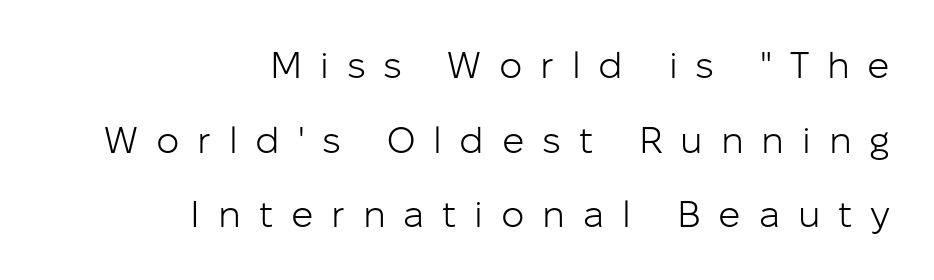
Q: Is the text bold? A: No.
Q: Is the text italic (slanted)? A: No, it is upright.
Q: Is the typeface a serif or a sans-serif typeface? A: Sans-serif.
Q: Is the text underlined? A: No.
Q: How is the paragraph aligned? A: Right-aligned.
Q: Is the spacing between letters normal or unusually wide? A: Unusually wide.
Q: Is the spacing between lines tight, normal or loose? A: Loose.
Q: Width (condensed, normal, or wide)? A: Normal.
Q: Stroke contrast? A: Low.
Q: x-height? A: Medium.
Q: Monospaced? A: No.
